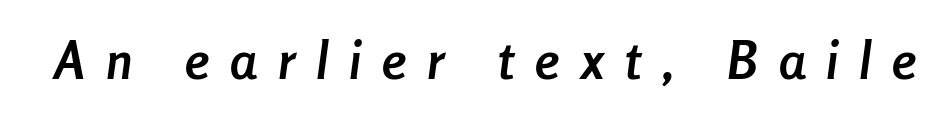
Substantial extra tracking has been applied to these lines. Do the characters align in a grid? No, the font is proportional. A full-strength bold gives these letters their thick strokes. Bare-footed words on every line. The whole block is typeset with a tilt.
